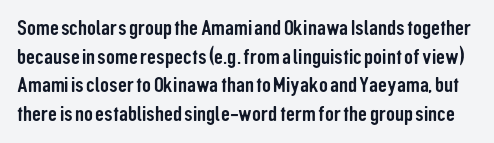
{"italic": "no", "underline": "no", "line_spacing": "normal", "line_spacing_ratio": 1.3, "letter_spacing": "normal", "letter_spacing_em": 0.0, "glyph_px": 22}
